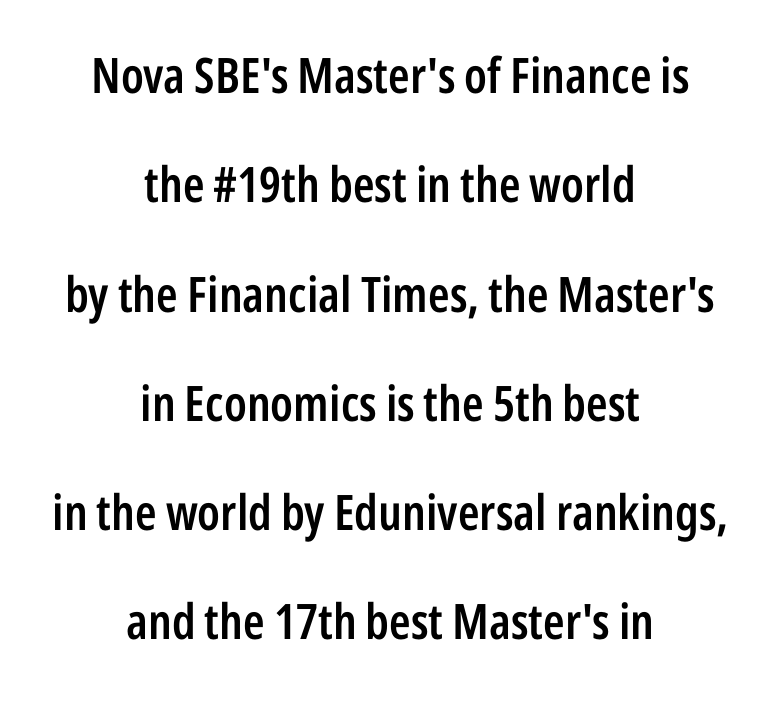
Q: Is the text bold? A: Semi-bold.
Q: Is the text italic (slanted)? A: No, it is upright.
Q: Is the typeface a serif or a sans-serif typeface? A: Sans-serif.
Q: Is the text underlined? A: No.
Q: How is the paragraph aligned? A: Centered.
Q: Is the spacing between letters normal or unusually wide? A: Normal.
Q: Is the spacing between lines tight, normal or loose? A: Loose.
Q: Width (condensed, normal, or wide)? A: Condensed.
Q: Stroke contrast? A: Low.
Q: x-height? A: Medium.
Q: Monospaced? A: No.
